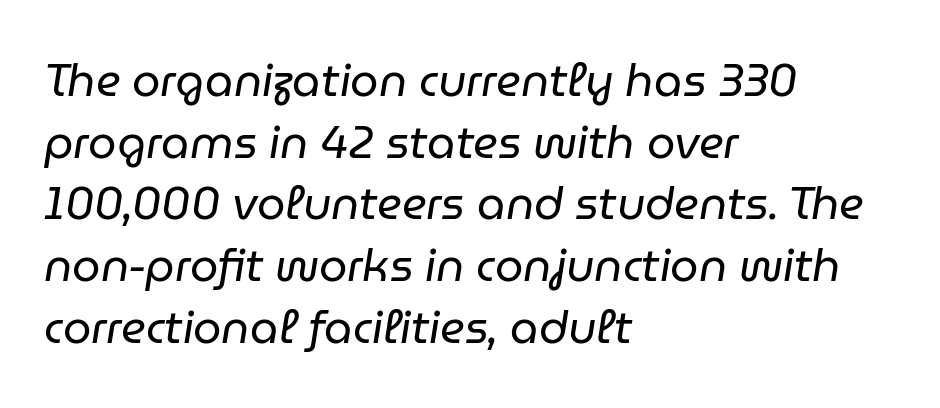
Q: Is the text bold? A: No.
Q: Is the text italic (slanted)? A: Yes, it leans right by about 9 degrees.
Q: Is the text underlined? A: No.
Q: How is the paragraph aligned? A: Left-aligned.
Q: Is the spacing between letters normal or unusually wide? A: Normal.
Q: Is the spacing between lines tight, normal or loose? A: Normal.
Q: Width (condensed, normal, or wide)? A: Normal.
Q: Stroke contrast? A: Low.
Q: x-height? A: Medium.
Q: Monospaced? A: No.
